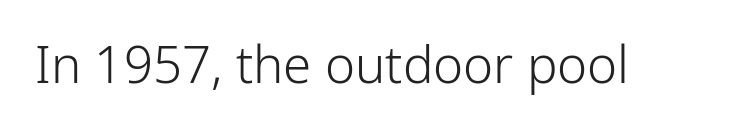
Q: Is the text bold? A: No.
Q: Is the text italic (slanted)? A: No, it is upright.
Q: Is the typeface a serif or a sans-serif typeface? A: Sans-serif.
Q: Is the text underlined? A: No.
Q: Is the spacing between letters normal or unusually wide? A: Normal.
Q: Width (condensed, normal, or wide)? A: Normal.
Q: Stroke contrast? A: Low.
Q: x-height? A: Medium.
Q: Monospaced? A: No.
